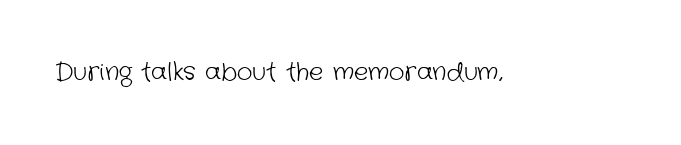
The image shows 24 px text type; set normal letter spacing, not underlined.
